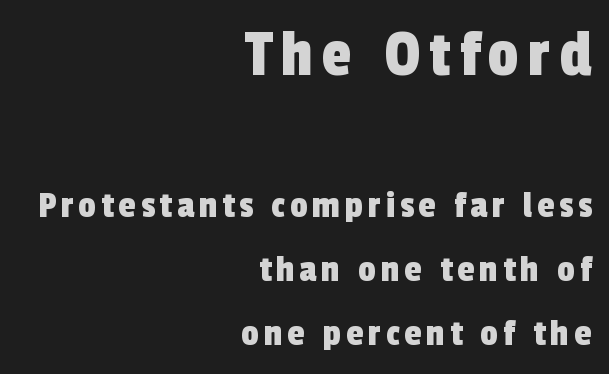
The image shows 68 px condensed sans-serif type; set right-aligned, normal line spacing (1.64x), not underlined; the first (top) block is 1.74x larger; a medium x-height.
